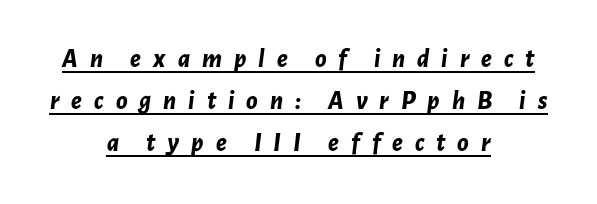
{"italic": "yes", "lean": "right", "slant_degrees": 7, "bold": "yes", "underline": "yes", "align": "center", "line_spacing": "normal", "line_spacing_ratio": 1.62, "letter_spacing": "wide", "letter_spacing_em": 0.46, "glyph_px": 26}
